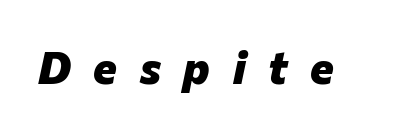
If you drew a line through each stem, it would be angled. Does the weight exceed regular? Yes, all the way to bold. The space beneath each line is pristine and unruled. Substantial extra tracking has been applied to these lines. Do the characters align in a grid? No, the font is proportional.
